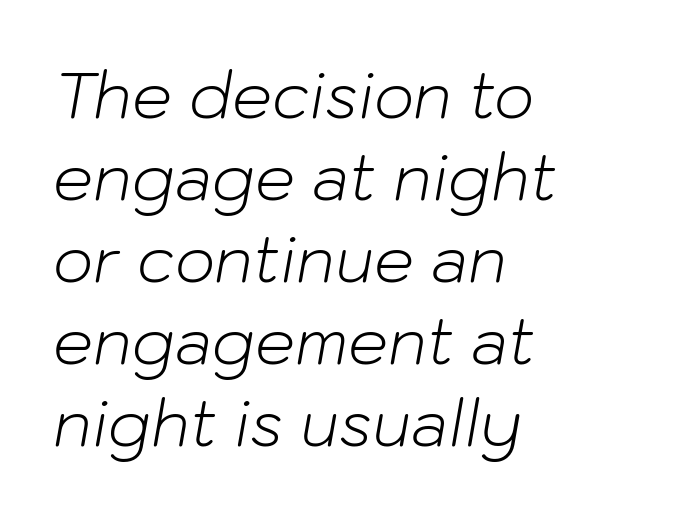
Q: Is the text bold? A: No.
Q: Is the text italic (slanted)? A: Yes, it leans right by about 10 degrees.
Q: Is the text underlined? A: No.
Q: How is the paragraph aligned? A: Left-aligned.
Q: Is the spacing between letters normal or unusually wide? A: Normal.
Q: Is the spacing between lines tight, normal or loose? A: Normal.
Q: Width (condensed, normal, or wide)? A: Normal.
Q: Stroke contrast? A: Low.
Q: x-height? A: Medium.
Q: Monospaced? A: No.
